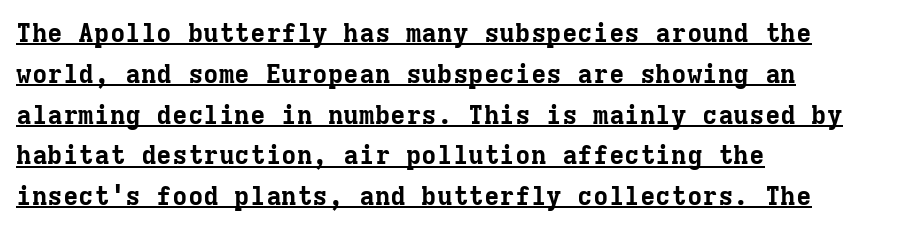
Q: Is the text bold? A: Yes.
Q: Is the text italic (slanted)? A: No, it is upright.
Q: Is the text underlined? A: Yes.
Q: How is the paragraph aligned? A: Left-aligned.
Q: Is the spacing between letters normal or unusually wide? A: Normal.
Q: Is the spacing between lines tight, normal or loose? A: Normal.
